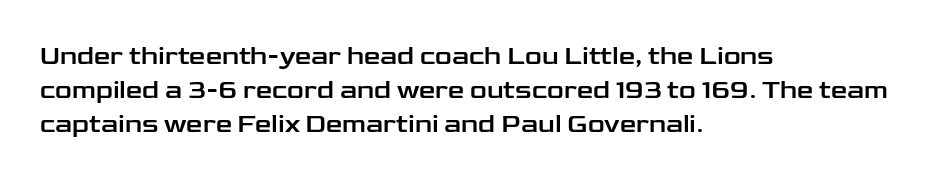
The passage is arranged the way most books set body copy — flush left. This is roman type, the default non-slanted kind. The rows are spaced the way most documents space them. The letterforms sit shoulder to shoulder at normal distance. Honestly, there is no underline to notice here at all.
